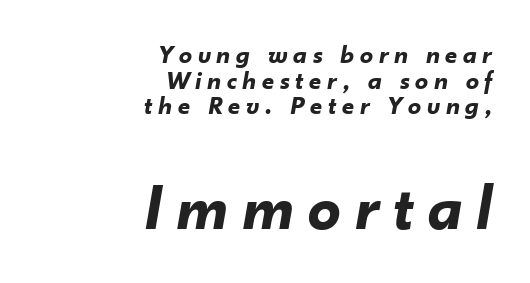
The lettering tilts uniformly, giving the passage an italic look. Each letter keeps its own natural width here, so spacing adapts to shape. The letters in the lower block stand taller than those in the block above. Compared with an ordinary text face, these strokes are far heavier — a full bold. In CSS terms this would be text-align: right.
